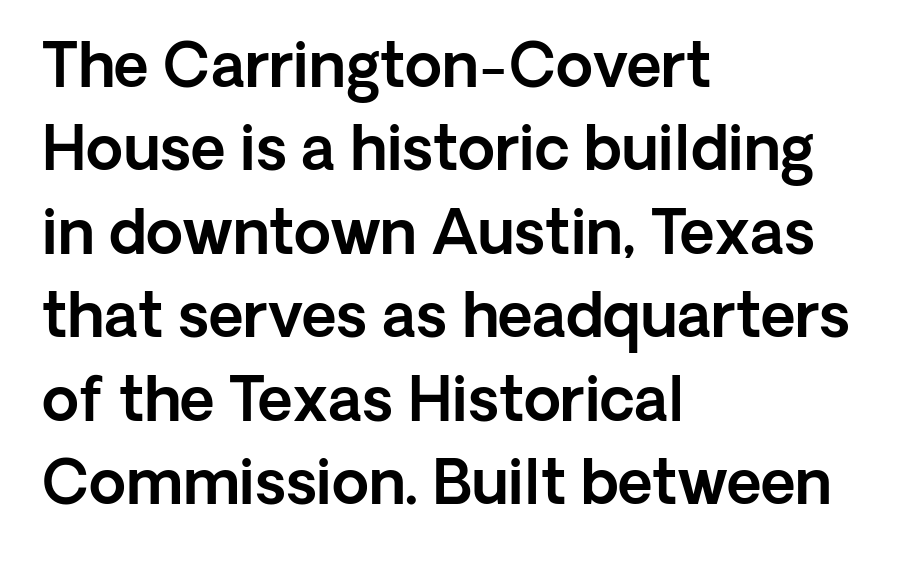
The face used here is a sans, in the tradition of grotesques and geometrics. One glance says typical: line gaps are just what's usual. There is no visible air inserted between adjacent glyphs. Type without underlining. Character widths vary here, with narrow letters taking less room than wide ones.
